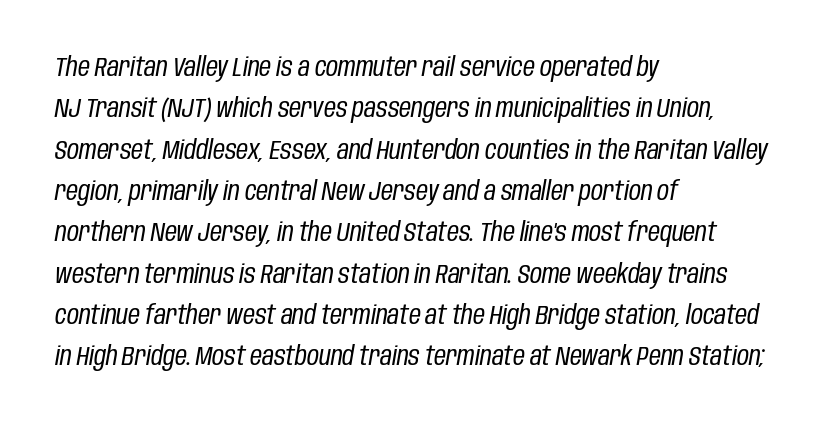
{"italic": "yes", "lean": "right", "slant_degrees": 10, "bold": "no", "underline": "no", "align": "left", "line_spacing": "normal", "line_spacing_ratio": 1.59, "letter_spacing": "normal", "letter_spacing_em": 0.0, "glyph_px": 26}
